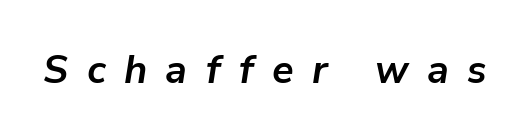
Q: Is the text bold? A: Yes.
Q: Is the text italic (slanted)? A: Yes, it leans right by about 9 degrees.
Q: Is the text underlined? A: No.
Q: Is the spacing between letters normal or unusually wide? A: Unusually wide.
Q: Width (condensed, normal, or wide)? A: Normal.
Q: Stroke contrast? A: Low.
Q: x-height? A: Medium.
Q: Monospaced? A: No.
